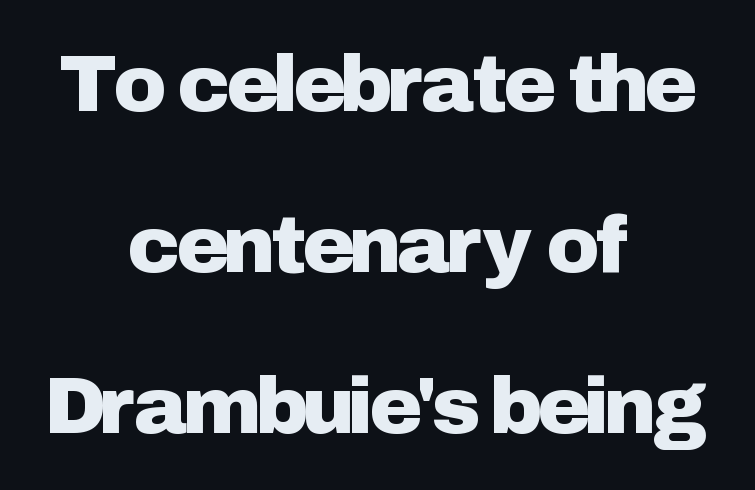
Q: Is the text italic (slanted)? A: No, it is upright.
Q: Is the typeface a serif or a sans-serif typeface? A: Sans-serif.
Q: Is the text underlined? A: No.
Q: How is the paragraph aligned? A: Centered.
Q: Is the spacing between letters normal or unusually wide? A: Normal.
Q: Is the spacing between lines tight, normal or loose? A: Loose.
Q: Width (condensed, normal, or wide)? A: Normal.
Q: Stroke contrast? A: Low.
Q: x-height? A: Medium.
Q: Monospaced? A: No.
